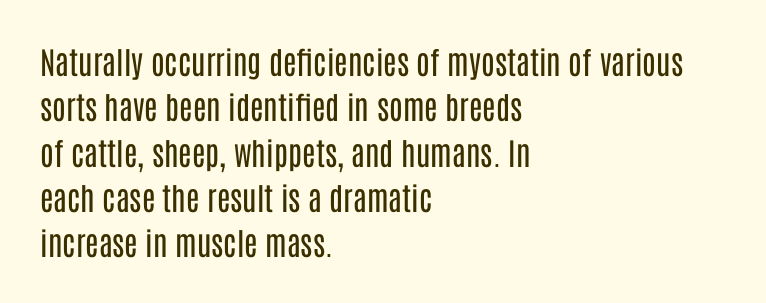
The image shows 31 px regular-weight, condensed sans-serif type, upright; set left-aligned, normal line spacing (1.46x), normal letter spacing, not underlined; low stroke contrast and a large x-height.
